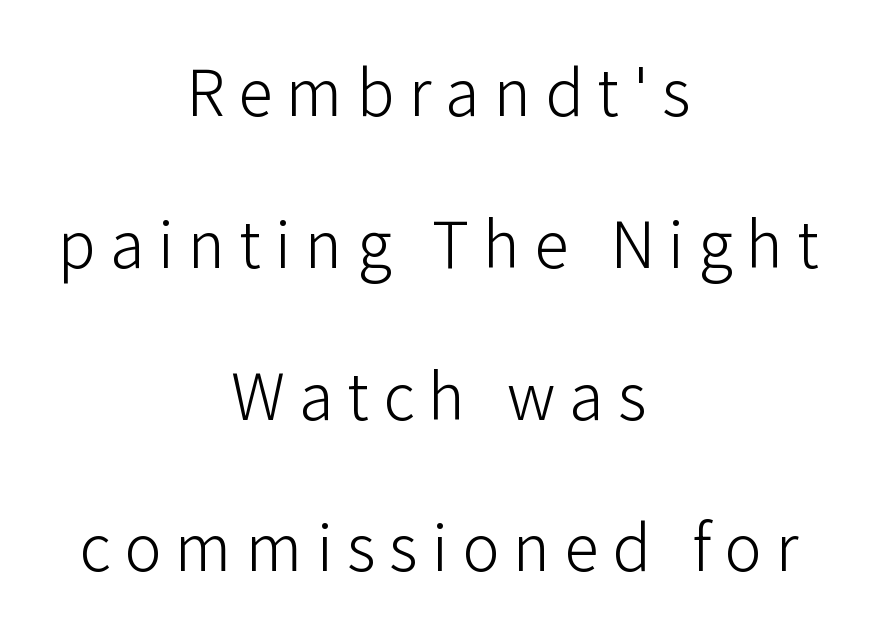
{"serif": "no", "italic": "no", "bold": "no", "weight": "light", "width": "normal", "stroke_contrast": "low", "x_height": "medium", "monospaced": "no", "underline": "no", "align": "center", "line_spacing": "loose", "line_spacing_ratio": 2.41, "letter_spacing": "wide", "letter_spacing_em": 0.22, "glyph_px": 63}
